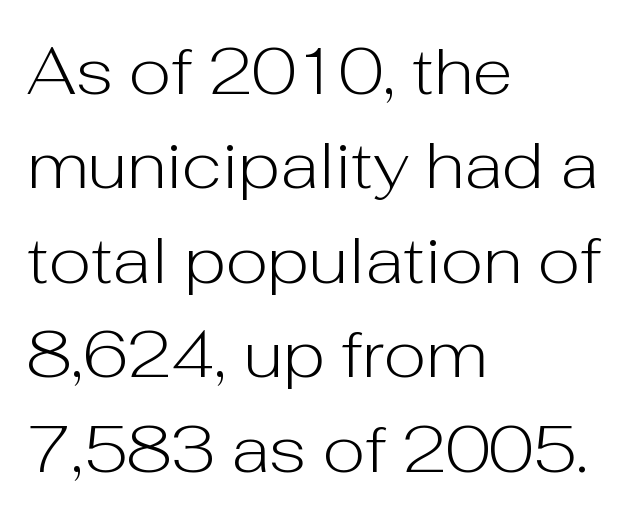
{"serif": "no", "italic": "no", "bold": "no", "weight": "light", "width": "normal", "stroke_contrast": "low", "x_height": "medium", "monospaced": "no", "underline": "no", "align": "left", "line_spacing": "normal", "line_spacing_ratio": 1.43, "letter_spacing": "normal", "letter_spacing_em": 0.0, "glyph_px": 66}
